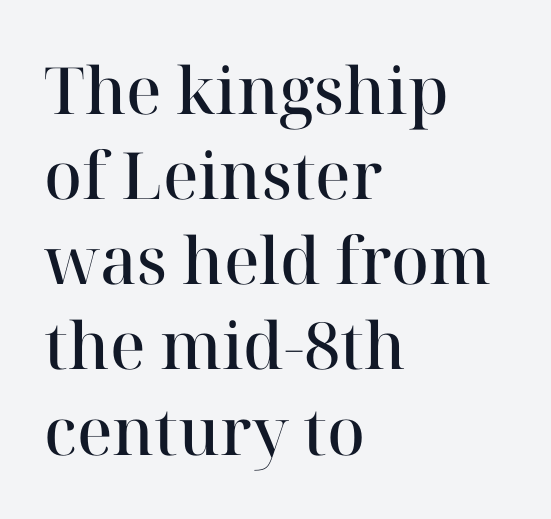
The letters carry serifs — small finishing strokes at the ends of their stems. No word sits above an underline. Compared with typical body copy, the letter spacing here is the same. The face used here is proportionally spaced, like ordinary book or web type. Tall strokes in this sample are plumb rather than angled.
